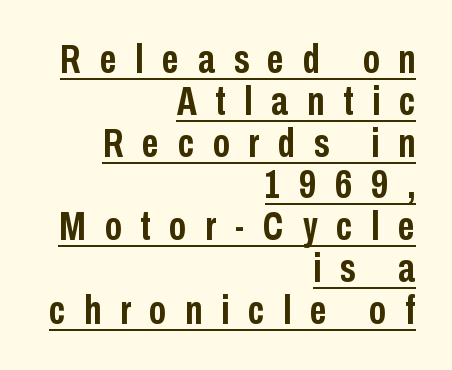
Letterform terminals end flat and unadorned throughout the passage. Successive baselines arrive quickly, one right under another. The rendered words wear a rule along their underside. The rag falls on the left side of this text block. This is heavy type, rendered in bold. Inter-character spacing is expanded well beyond the font's built-in metrics.
